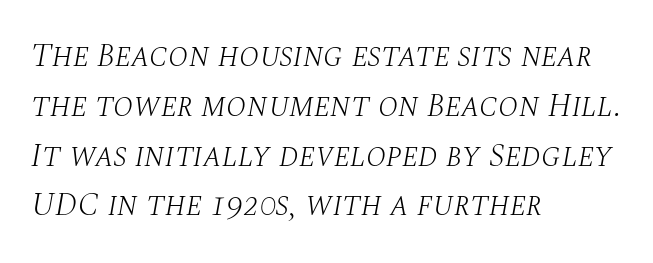
{"serif": "yes", "italic": "yes", "lean": "right", "slant_degrees": 10, "bold": "no", "weight": "light", "width": "normal", "stroke_contrast": "medium", "x_height": "large", "monospaced": "no", "underline": "no", "align": "left", "line_spacing": "normal", "line_spacing_ratio": 1.51, "letter_spacing": "normal", "letter_spacing_em": 0.0, "glyph_px": 33}
